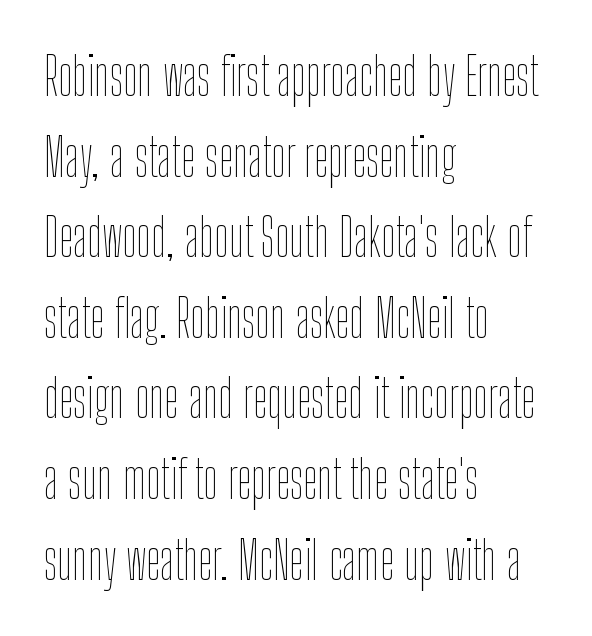
Successive baselines arrive at the customary interval. Underlining? Definitely not there. The horizontal fit of the characters is conventional and even. The lettering holds an erect, upright posture throughout. Here the designer chose a conventional face with non-uniform glyph widths. No heavy texture on the line: the type isn't bold.
